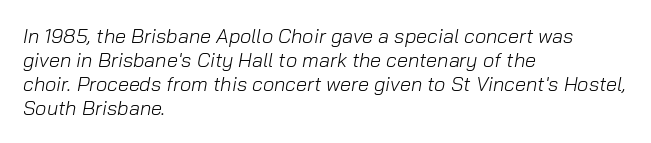
{"italic": "yes", "lean": "right", "slant_degrees": 10, "bold": "no", "underline": "no", "align": "left", "line_spacing_ratio": 1.2, "letter_spacing": "normal", "letter_spacing_em": 0.0, "glyph_px": 20}
